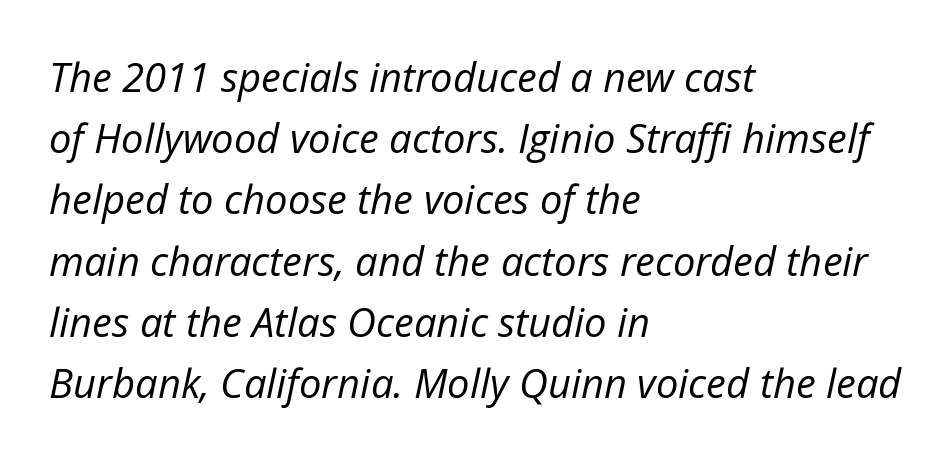
The image shows 40 px regular-weight type, italic (leaning right); set left-aligned, normal line spacing (1.53x), normal letter spacing, not underlined; low stroke contrast and a medium x-height.
